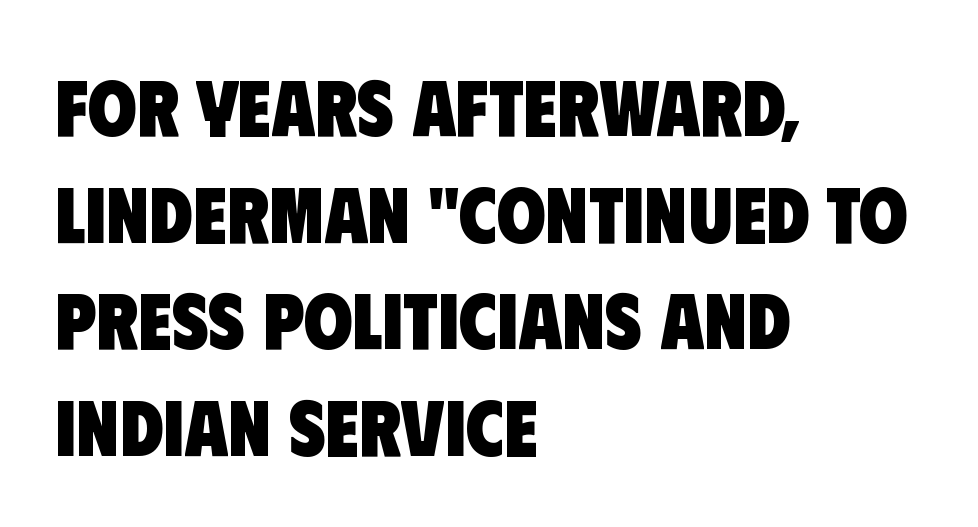
Q: Is the text bold? A: Yes.
Q: Is the typeface a serif or a sans-serif typeface? A: Sans-serif.
Q: Is the text underlined? A: No.
Q: How is the paragraph aligned? A: Left-aligned.
Q: Is the spacing between letters normal or unusually wide? A: Normal.
Q: Is the spacing between lines tight, normal or loose? A: Normal.
Q: Width (condensed, normal, or wide)? A: Condensed.
Q: Stroke contrast? A: Low.
Q: x-height? A: Large.
Q: Monospaced? A: No.
